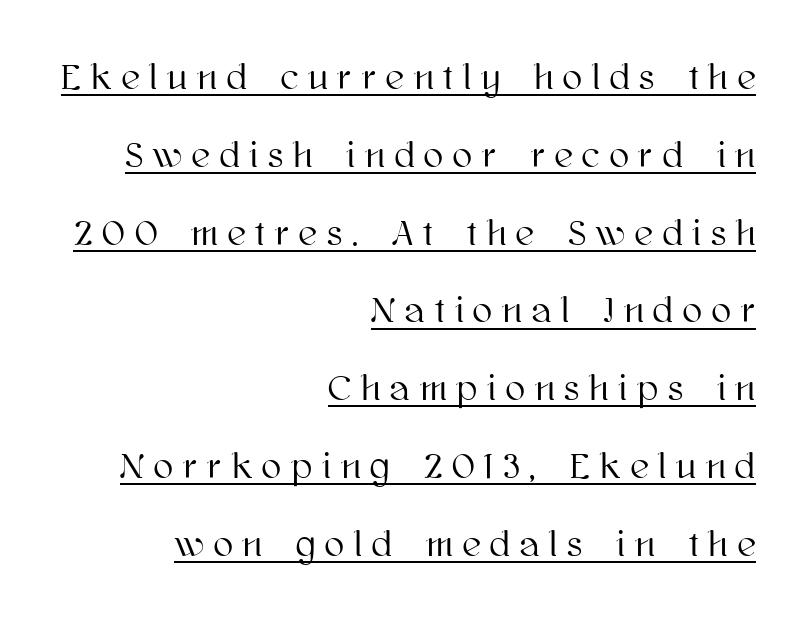
Q: Is the text italic (slanted)? A: No, it is upright.
Q: Is the text underlined? A: Yes.
Q: How is the paragraph aligned? A: Right-aligned.
Q: Is the spacing between letters normal or unusually wide? A: Unusually wide.
Q: Is the spacing between lines tight, normal or loose? A: Loose.
Q: Width (condensed, normal, or wide)? A: Normal.
Q: Stroke contrast? A: High.
Q: x-height? A: Medium.
Q: Monospaced? A: No.
